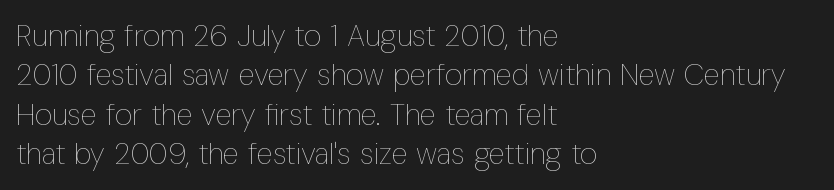
Reading down the column, the eye jumps a familiar distance to each next line. Unmarked baselines from the first word to the last. These lines are rendered in a variable-pitch font. This sample uses plain, unmodified letter spacing. Compared with a typical body face, this is equally light or lighter still.
